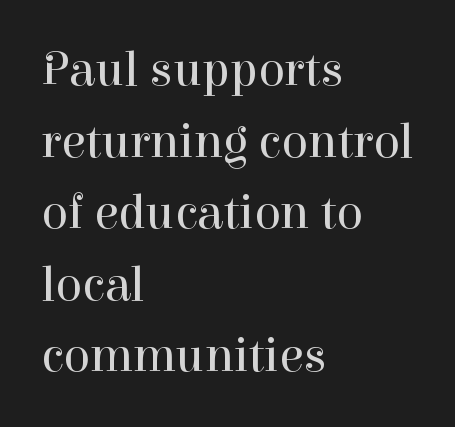
Rule under the text: the space is simply empty. The letters advance in unequal steps, a hallmark of proportional type. Does the lettering tilt? It doesn't — this is upright. A light-to-regular cut is what we see here. Horizontally, the lines are justified to the leading edge only.
